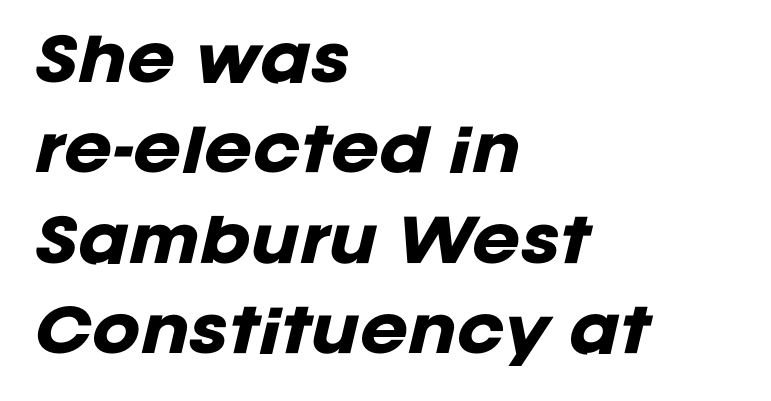
The image shows 58 px heavy type, italic (leaning right); set left-aligned, normal line spacing (1.56x), normal letter spacing, not underlined; low stroke contrast and a large x-height.
